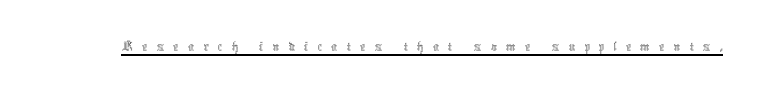
Q: Is the text bold? A: No.
Q: Is the text italic (slanted)? A: No, it is upright.
Q: Is the text underlined? A: Yes.
Q: Is the spacing between letters normal or unusually wide? A: Unusually wide.
Q: Width (condensed, normal, or wide)? A: Condensed.
Q: x-height? A: Medium.
Q: Monospaced? A: No.
